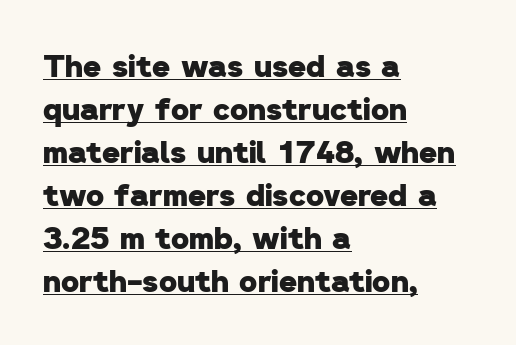
A typesetter would label this face a sans. This is heavy type, rendered in bold. Is there much room between lines? A standard amount, neither cramped nor airy. The lines are quadded left.
